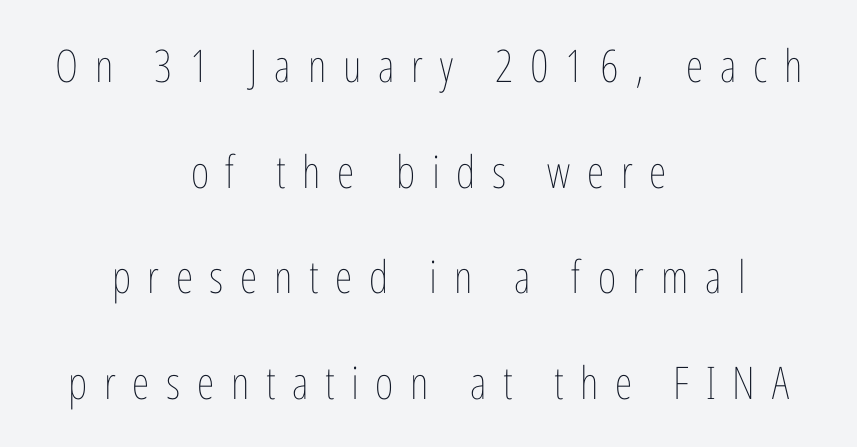
Words float on clear page, feet unadorned. There is plenty of visible air inserted between adjacent glyphs. The paragraph shown floats in the horizontal middle. The letters advance in unequal steps, a hallmark of proportional type. The letterforms sit at book weight or below. A great deal of white space separates one row of letters from the next.
